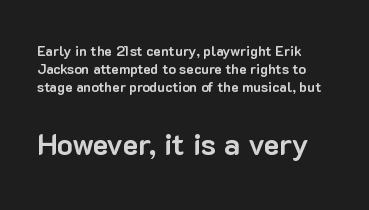
{"serif": "no", "italic": "no", "bold": "yes", "weight": "bold", "width": "normal", "stroke_contrast": "low", "x_height": "medium", "monospaced": "no", "underline": "no", "align": "left", "line_spacing": "normal", "line_spacing_ratio": 1.29, "letter_spacing": "normal", "letter_spacing_em": 0.0, "larger_block": "second", "size_ratio": 2.14, "glyph_px": 30}
